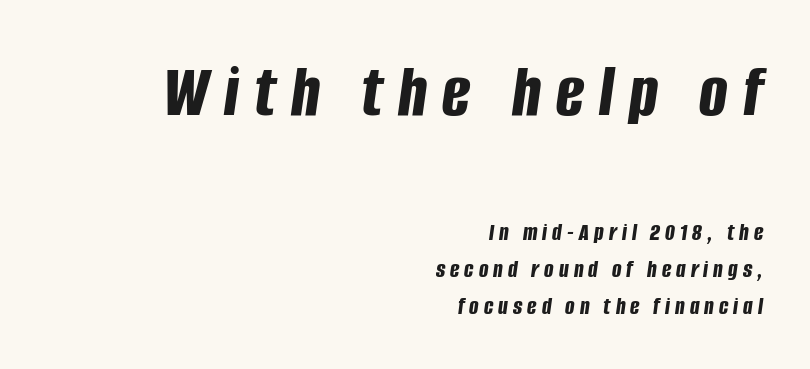
Q: Is the text bold? A: Yes.
Q: Is the text italic (slanted)? A: Yes, it leans right by about 8 degrees.
Q: Is the text underlined? A: No.
Q: How is the paragraph aligned? A: Right-aligned.
Q: Is the spacing between letters normal or unusually wide? A: Unusually wide.
Q: Is the spacing between lines tight, normal or loose? A: Normal.
Q: Which block of text is set in a larger size, the first (top) or the second (bottom)? A: The first (top) one.
Q: Width (condensed, normal, or wide)? A: Condensed.
Q: Stroke contrast? A: Low.
Q: x-height? A: Large.
Q: Monospaced? A: No.
